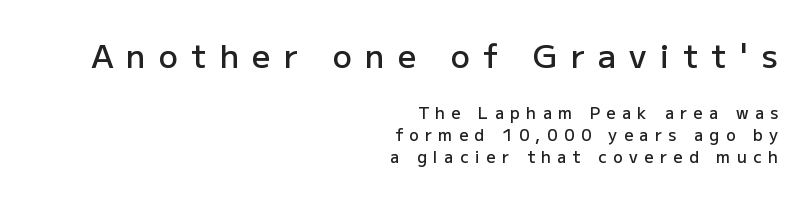
Q: Is the text bold? A: Semi-bold.
Q: Is the text italic (slanted)? A: No, it is upright.
Q: Is the typeface a serif or a sans-serif typeface? A: Sans-serif.
Q: Is the text underlined? A: No.
Q: How is the paragraph aligned? A: Right-aligned.
Q: Is the spacing between letters normal or unusually wide? A: Unusually wide.
Q: Is the spacing between lines tight, normal or loose? A: Normal.
Q: Which block of text is set in a larger size, the first (top) or the second (bottom)? A: The first (top) one.
Q: Width (condensed, normal, or wide)? A: Normal.
Q: Stroke contrast? A: Low.
Q: x-height? A: Medium.
Q: Monospaced? A: No.
